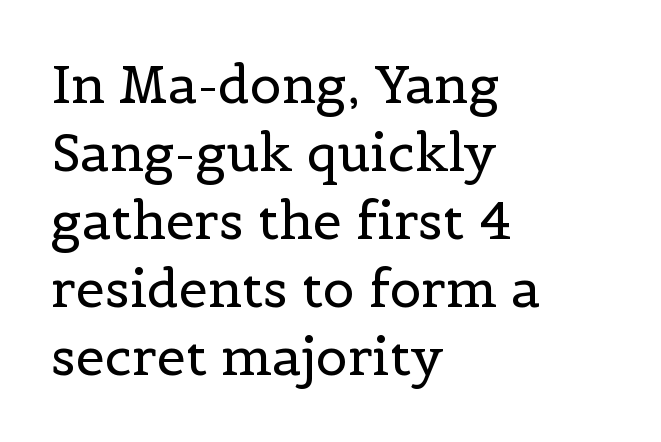
The image shows 52 px regular-weight serif type, upright; set left-aligned, normal line spacing (1.31x), normal letter spacing, not underlined; a medium x-height.
